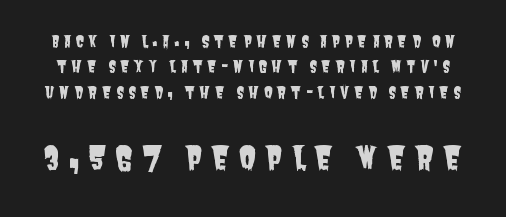
This rendering employs a face without finishing strokes, i.e., a sans-serif. The zone under the glyphs is completely vacant. You could only call the tracking loose — the letters float apart. The composition opens small and finishes big. Does the leading feel generous? No, just average.
